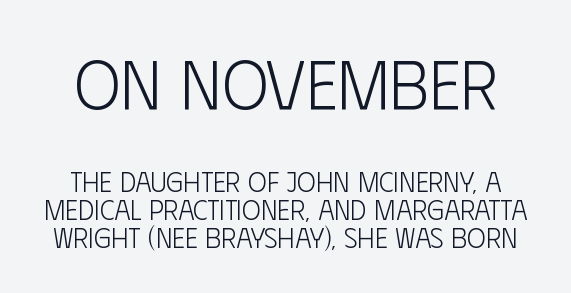
{"serif": "no", "italic": "no", "bold": "no", "weight": "light", "width": "condensed", "stroke_contrast": "low", "x_height": "large", "monospaced": "no", "underline": "no", "line_spacing": "tight", "line_spacing_ratio": 1.01, "letter_spacing": "normal", "letter_spacing_em": 0.0, "larger_block": "first", "size_ratio": 2.46, "glyph_px": 69}
